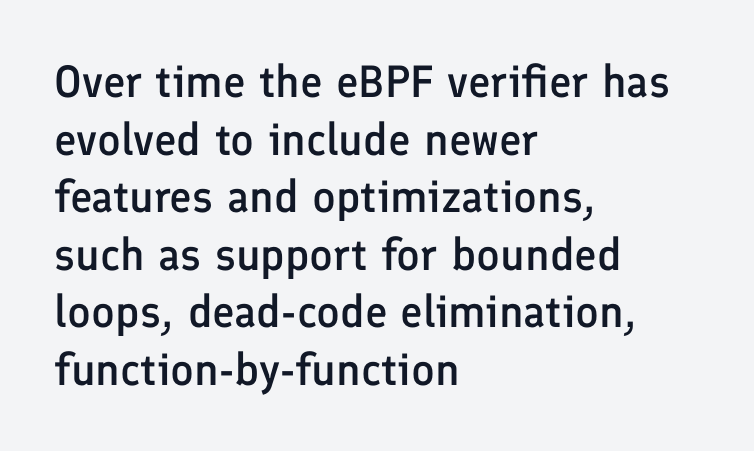
Q: Is the text bold? A: Semi-bold.
Q: Is the text italic (slanted)? A: No, it is upright.
Q: Is the typeface a serif or a sans-serif typeface? A: Sans-serif.
Q: Is the text underlined? A: No.
Q: How is the paragraph aligned? A: Left-aligned.
Q: Is the spacing between letters normal or unusually wide? A: Normal.
Q: Is the spacing between lines tight, normal or loose? A: Normal.
Q: Width (condensed, normal, or wide)? A: Normal.
Q: Stroke contrast? A: Low.
Q: x-height? A: Medium.
Q: Monospaced? A: No.
